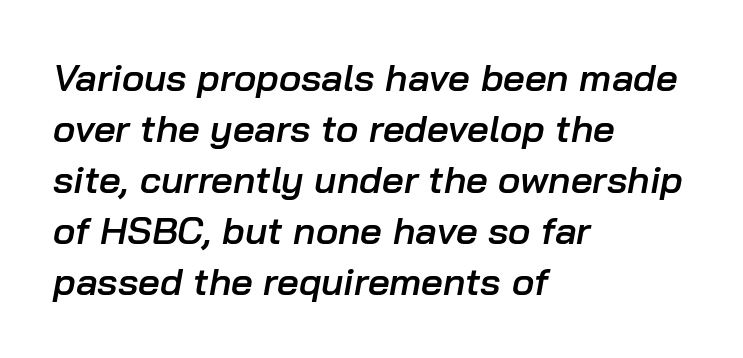
The image shows 38 px semibold type, italic (leaning right); set left-aligned, normal line spacing (1.34x), normal letter spacing, not underlined; low stroke contrast and a medium x-height.
